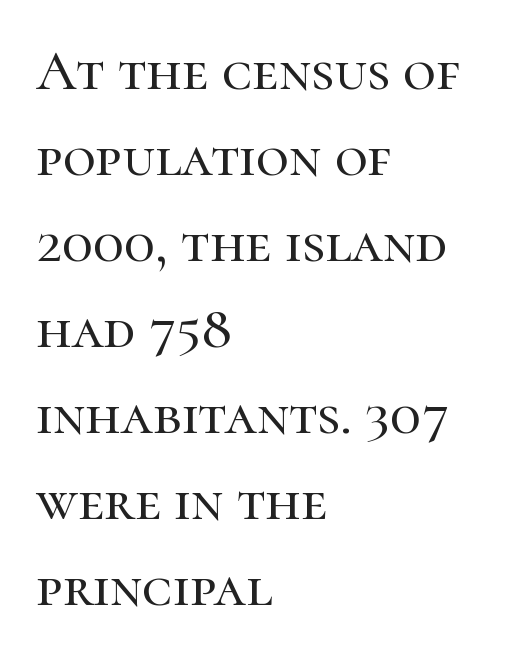
The image shows 57 px serif type, upright; set left-aligned, normal line spacing (1.51x), normal letter spacing, not underlined; high stroke contrast and a medium x-height.
